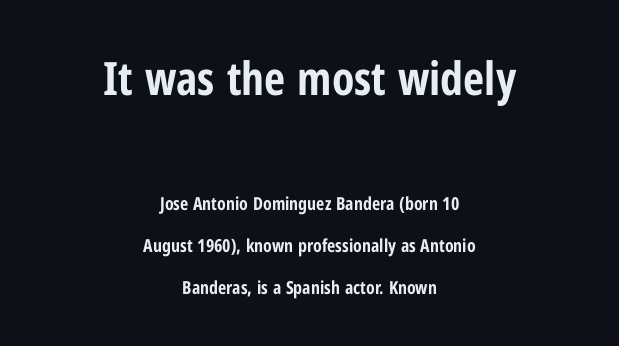
The image shows 46 px bold, condensed sans-serif type, upright; set centered, loose line spacing (2.35x), normal letter spacing, not underlined; the first (top) block is 2.56x larger; low stroke contrast and a medium x-height.
